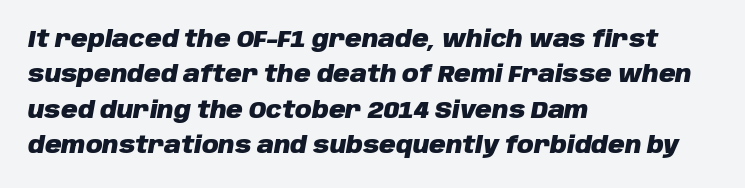
Q: Is the text bold? A: Yes.
Q: Is the text italic (slanted)? A: Yes, it leans right by about 10 degrees.
Q: Is the text underlined? A: No.
Q: How is the paragraph aligned? A: Left-aligned.
Q: Is the spacing between letters normal or unusually wide? A: Normal.
Q: Is the spacing between lines tight, normal or loose? A: Normal.
